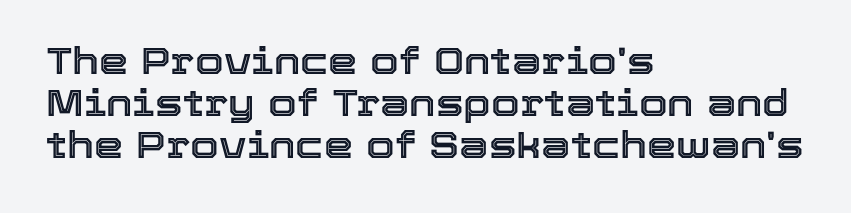
The image shows 37 px text type, upright; set left-aligned, tight line spacing (1.14x), normal letter spacing, not underlined; a medium x-height.
